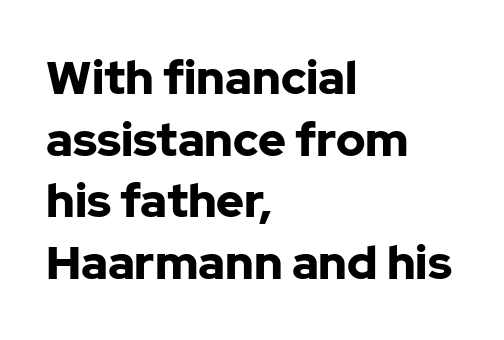
Q: Is the text bold? A: Yes.
Q: Is the text italic (slanted)? A: No, it is upright.
Q: Is the typeface a serif or a sans-serif typeface? A: Sans-serif.
Q: Is the text underlined? A: No.
Q: How is the paragraph aligned? A: Left-aligned.
Q: Is the spacing between letters normal or unusually wide? A: Normal.
Q: Is the spacing between lines tight, normal or loose? A: Normal.
Q: Width (condensed, normal, or wide)? A: Normal.
Q: Stroke contrast? A: Low.
Q: x-height? A: Medium.
Q: Monospaced? A: No.
